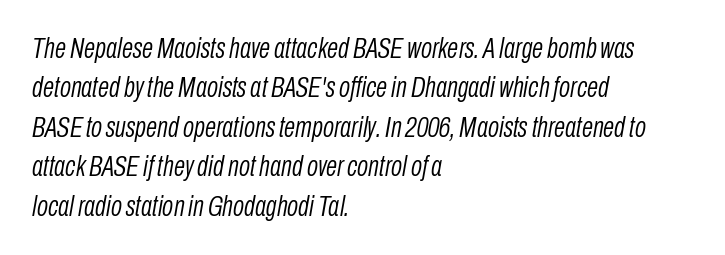
Q: Is the text bold? A: No.
Q: Is the text italic (slanted)? A: Yes, it leans right by about 10 degrees.
Q: Is the text underlined? A: No.
Q: How is the paragraph aligned? A: Left-aligned.
Q: Is the spacing between letters normal or unusually wide? A: Normal.
Q: Is the spacing between lines tight, normal or loose? A: Normal.
Q: Width (condensed, normal, or wide)? A: Condensed.
Q: Stroke contrast? A: Low.
Q: x-height? A: Medium.
Q: Monospaced? A: No.
